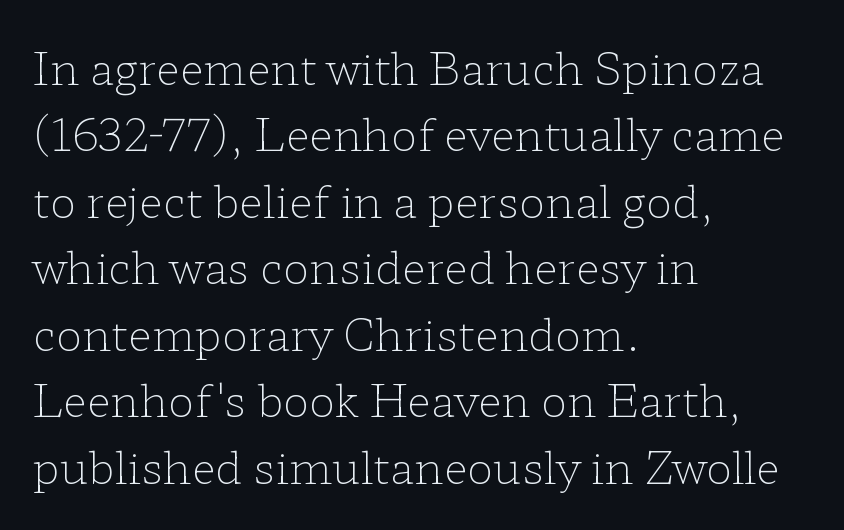
Q: Is the text bold? A: No.
Q: Is the text italic (slanted)? A: No, it is upright.
Q: Is the typeface a serif or a sans-serif typeface? A: Serif.
Q: Is the text underlined? A: No.
Q: How is the paragraph aligned? A: Left-aligned.
Q: Is the spacing between letters normal or unusually wide? A: Normal.
Q: Is the spacing between lines tight, normal or loose? A: Normal.
Q: Width (condensed, normal, or wide)? A: Wide.
Q: Stroke contrast? A: Low.
Q: x-height? A: Medium.
Q: Monospaced? A: No.
